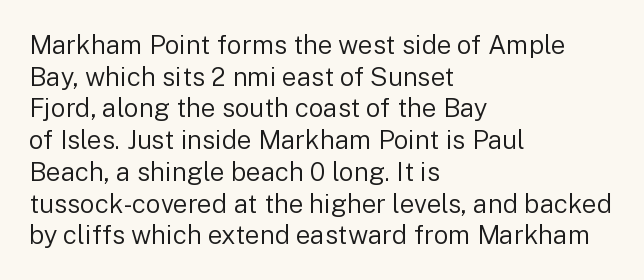
Q: Is the text bold? A: No.
Q: Is the text italic (slanted)? A: No, it is upright.
Q: Is the text underlined? A: No.
Q: How is the paragraph aligned? A: Left-aligned.
Q: Is the spacing between letters normal or unusually wide? A: Normal.
